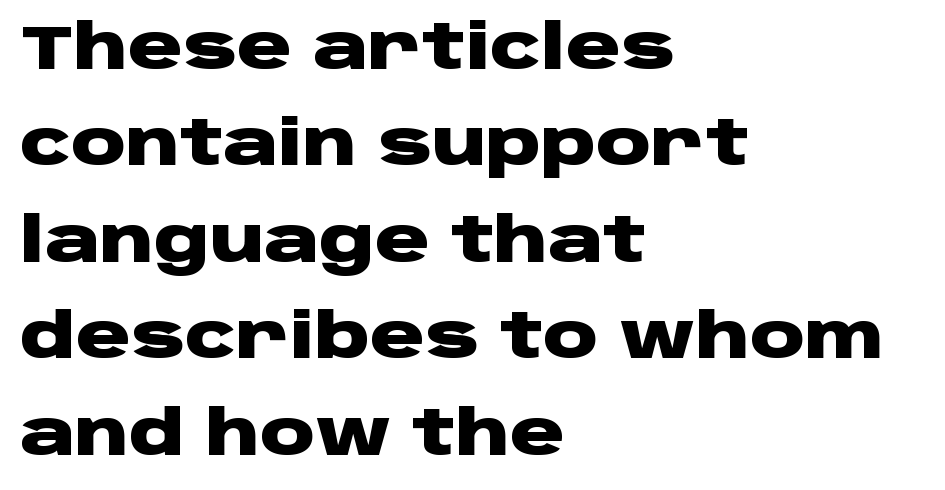
The image shows 61 px heavy, wide sans-serif type, upright; set left-aligned, normal line spacing (1.58x), normal letter spacing, not underlined; low stroke contrast and a large x-height.
